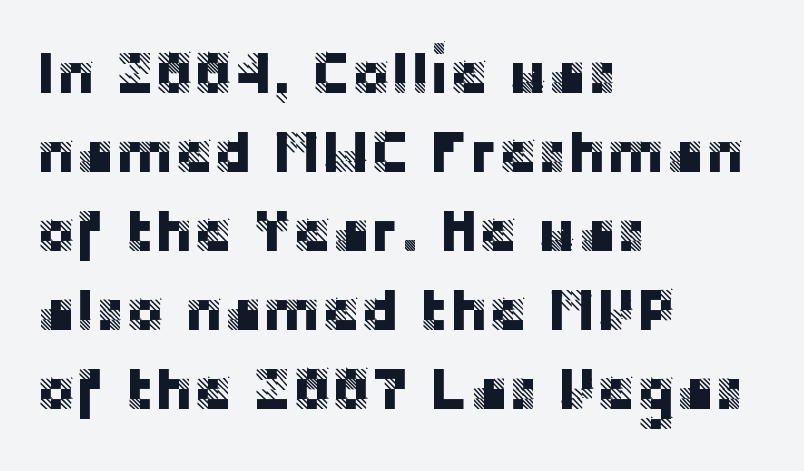
{"serif": "no", "italic": "no", "width": "normal", "stroke_contrast": "low", "x_height": "large", "monospaced": "no", "underline": "no", "align": "left", "line_spacing": "normal", "line_spacing_ratio": 1.34, "letter_spacing": "normal", "letter_spacing_em": 0.0, "glyph_px": 59}
